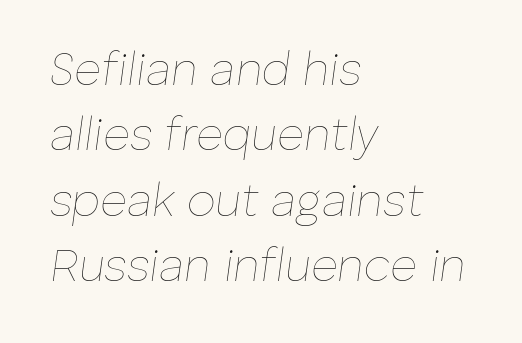
The face used here is proportionally spaced, like ordinary book or web type. Underlining? Definitely not there. No extra tracking has been applied to these lines. The strokes carry an ordinary text weight at most. These lines stack with their left ends in a neat column.
